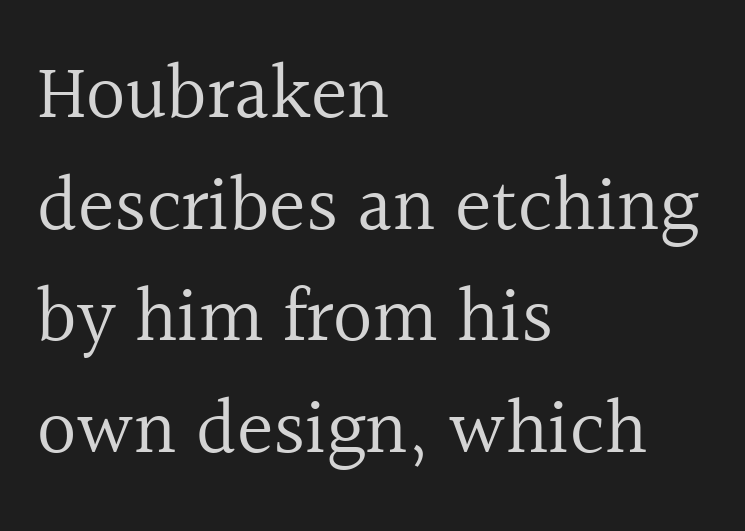
{"serif": "yes", "italic": "no", "bold": "no", "weight": "regular", "width": "normal", "x_height": "medium", "monospaced": "no", "underline": "no", "align": "left", "line_spacing": "normal", "line_spacing_ratio": 1.45, "letter_spacing": "normal", "letter_spacing_em": 0.0, "glyph_px": 77}
